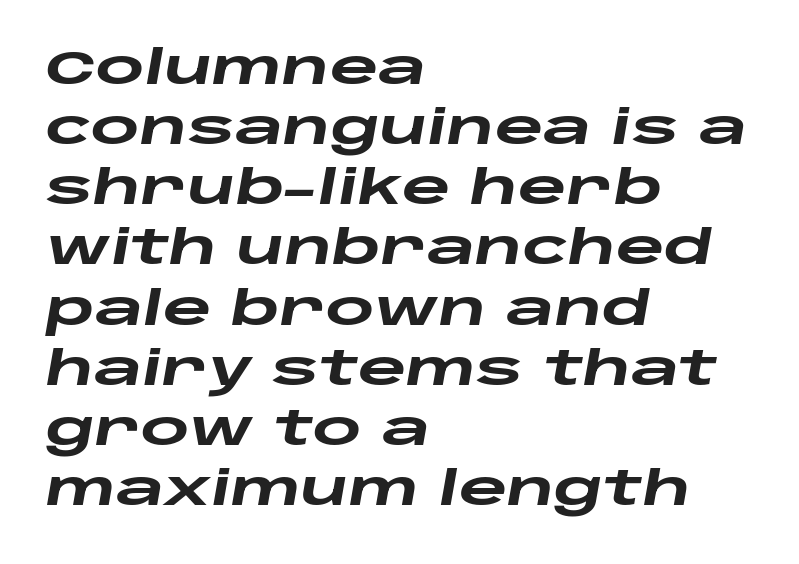
The image shows 47 px heavy, wide type, italic (leaning right); set left-aligned, normal line spacing (1.28x), normal letter spacing, not underlined; low stroke contrast and a large x-height.
